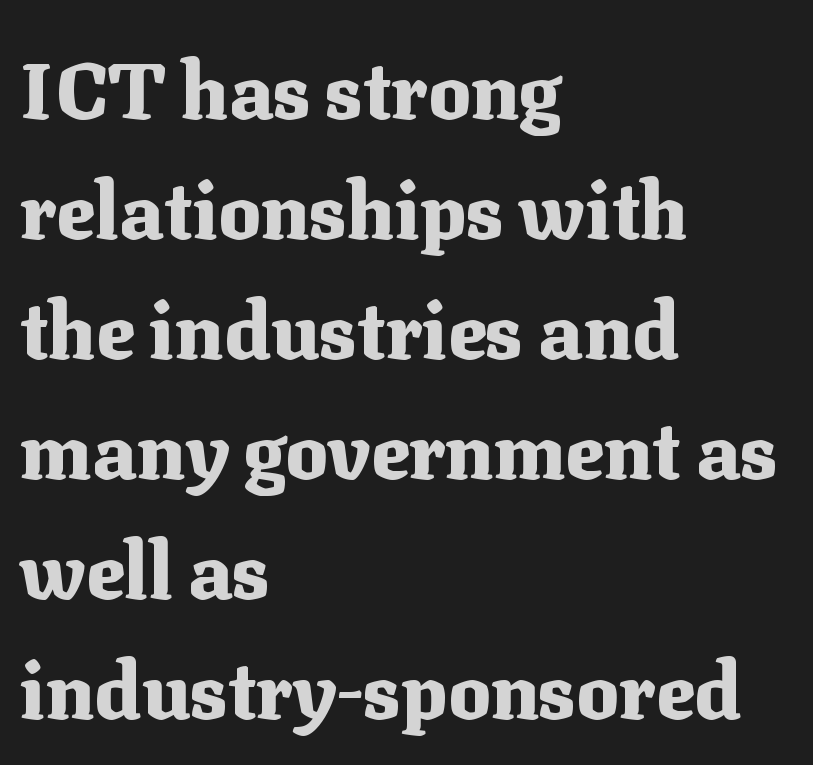
Q: Is the text bold? A: Yes.
Q: Is the text italic (slanted)? A: No, it is upright.
Q: Is the typeface a serif or a sans-serif typeface? A: Serif.
Q: Is the text underlined? A: No.
Q: How is the paragraph aligned? A: Left-aligned.
Q: Is the spacing between letters normal or unusually wide? A: Normal.
Q: Is the spacing between lines tight, normal or loose? A: Normal.
Q: Width (condensed, normal, or wide)? A: Normal.
Q: Stroke contrast? A: Medium.
Q: x-height? A: Medium.
Q: Monospaced? A: No.
